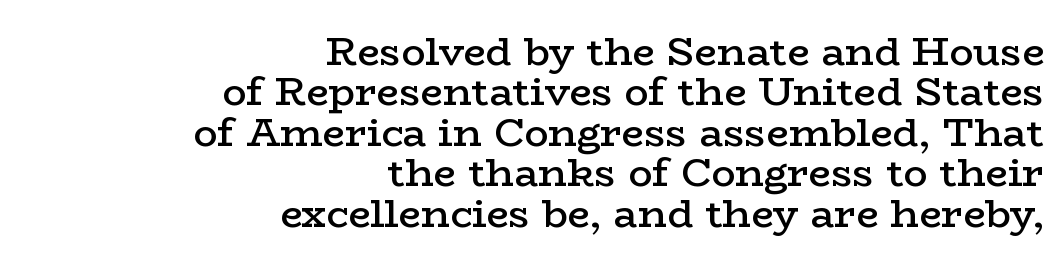
{"serif": "yes", "italic": "no", "bold": "semi", "weight": "semibold", "width": "wide", "stroke_contrast": "low", "x_height": "medium", "monospaced": "no", "underline": "no", "align": "right", "line_spacing": "tight", "line_spacing_ratio": 1.01, "letter_spacing": "normal", "letter_spacing_em": 0.0, "glyph_px": 40}
